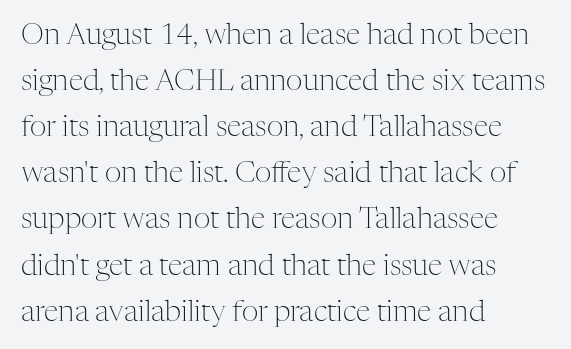
The image shows 29 px light serif type, upright; set left-aligned, normal line spacing (1.59x), normal letter spacing, not underlined; medium stroke contrast and a medium x-height.
